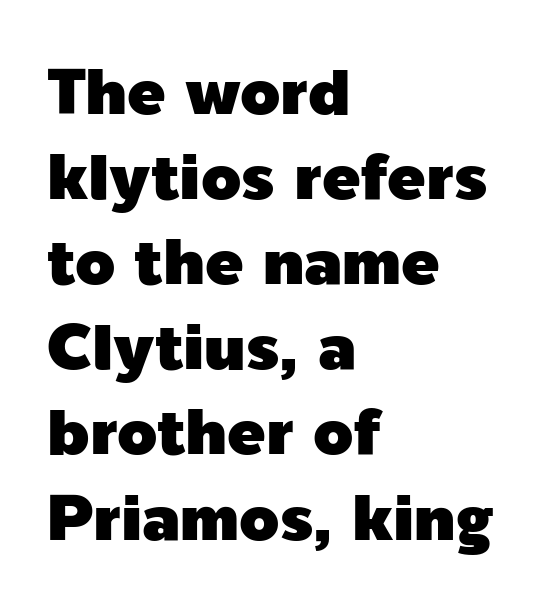
Q: Is the text italic (slanted)? A: No, it is upright.
Q: Is the typeface a serif or a sans-serif typeface? A: Sans-serif.
Q: Is the text underlined? A: No.
Q: How is the paragraph aligned? A: Left-aligned.
Q: Is the spacing between letters normal or unusually wide? A: Normal.
Q: Is the spacing between lines tight, normal or loose? A: Normal.
Q: Width (condensed, normal, or wide)? A: Normal.
Q: x-height? A: Medium.
Q: Monospaced? A: No.
